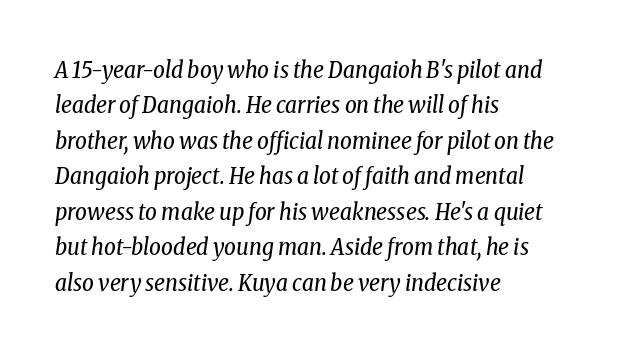
The image shows 23 px text type, italic (leaning right); set left-aligned, normal line spacing (1.54x), normal letter spacing, not underlined.
